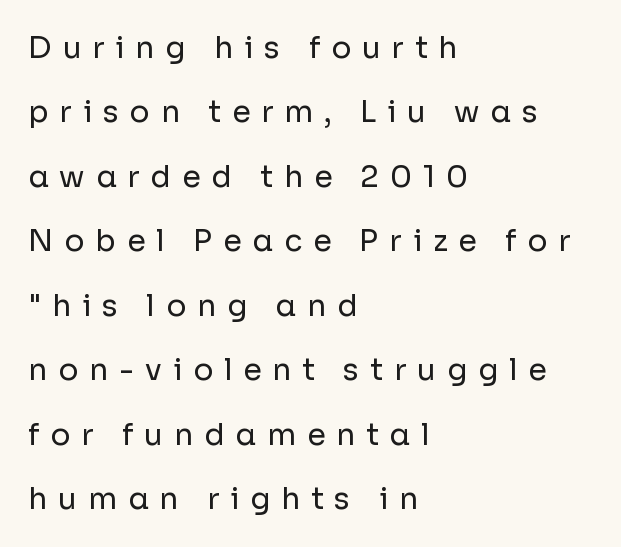
The image shows 30 px regular-weight sans-serif type, upright; set left-aligned, loose line spacing (2.15x), unusually wide letter spacing (+0.36 em), not underlined; low stroke contrast and a medium x-height.
